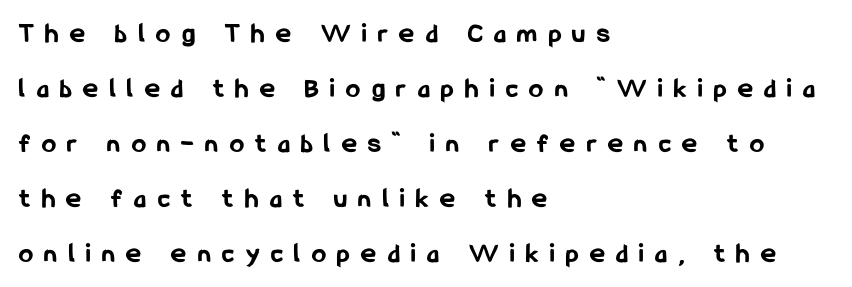
{"serif": "no", "italic": "no", "bold": "yes", "weight": "bold", "width": "condensed", "stroke_contrast": "low", "x_height": "medium", "monospaced": "no", "underline": "no", "align": "left", "line_spacing": "loose", "line_spacing_ratio": 1.96, "letter_spacing": "wide", "letter_spacing_em": 0.42, "glyph_px": 28}
